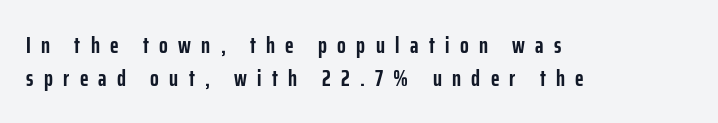
Where is the straight margin? On the left. Reading down the column, the eye jumps a familiar distance to each next line. The sample has been set heavy, in full bold. The words here are not underlined.
